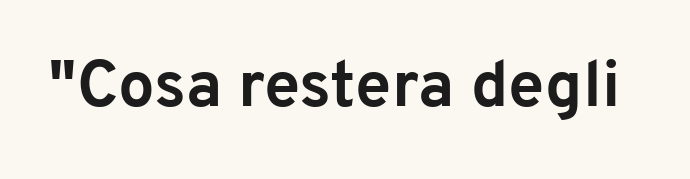
The image shows 65 px bold sans-serif type, upright; set normal letter spacing, not underlined; low stroke contrast and a medium x-height.
